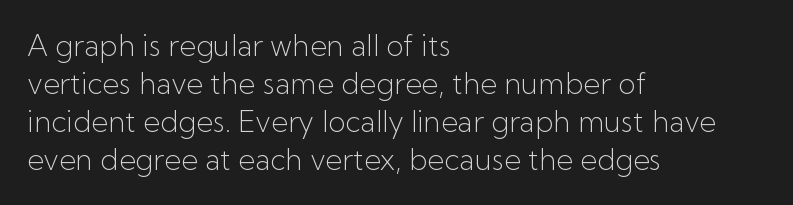
{"serif": "no", "italic": "no", "bold": "no", "weight": "light", "width": "normal", "stroke_contrast": "low", "x_height": "medium", "monospaced": "no", "underline": "no", "align": "left", "line_spacing": "normal", "line_spacing_ratio": 1.31, "letter_spacing": "normal", "letter_spacing_em": 0.0, "glyph_px": 29}
